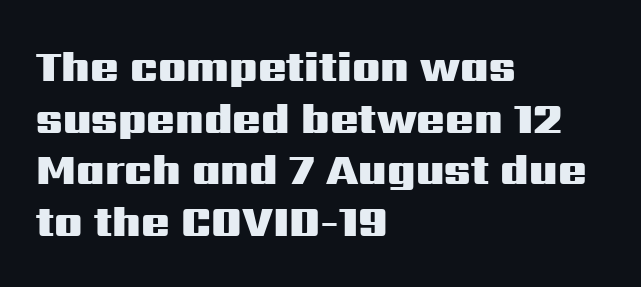
{"serif": "no", "italic": "no", "bold": "yes", "weight": "heavy", "width": "wide", "stroke_contrast": "medium", "x_height": "medium", "monospaced": "no", "underline": "no", "align": "left", "line_spacing_ratio": 1.23, "letter_spacing": "normal", "letter_spacing_em": 0.0, "glyph_px": 42}
